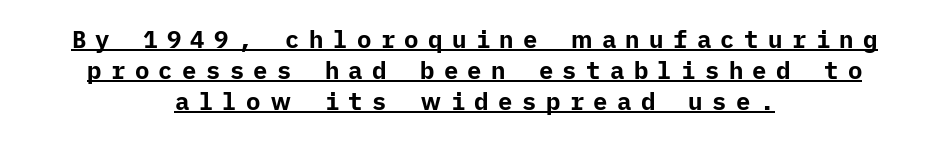
{"italic": "no", "bold": "yes", "underline": "yes", "align": "center", "line_spacing": "normal", "line_spacing_ratio": 1.3, "letter_spacing": "wide", "letter_spacing_em": 0.39, "glyph_px": 24}
